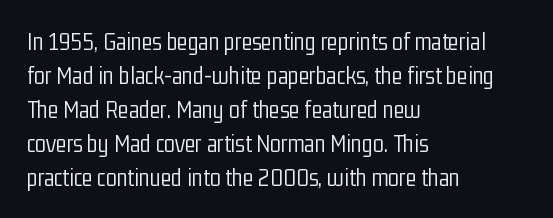
{"italic": "no", "bold": "no", "underline": "no", "align": "left", "line_spacing": "normal", "line_spacing_ratio": 1.36, "letter_spacing": "normal", "letter_spacing_em": 0.0, "glyph_px": 25}
